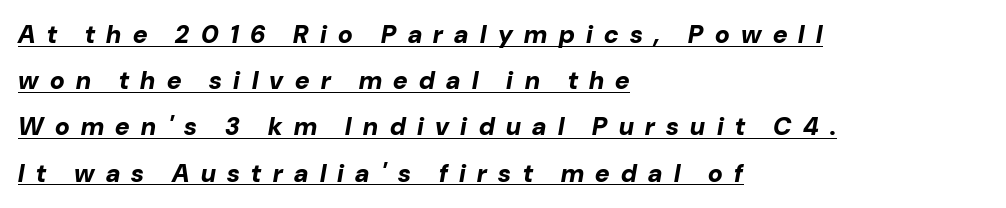
The passage shown has open, widely tracked lettering throughout. Style check: oblique. Every word sits above its own underline. One-word summary of the alignment: left. How heavy is the stroke? Heavy — this is a bold.
